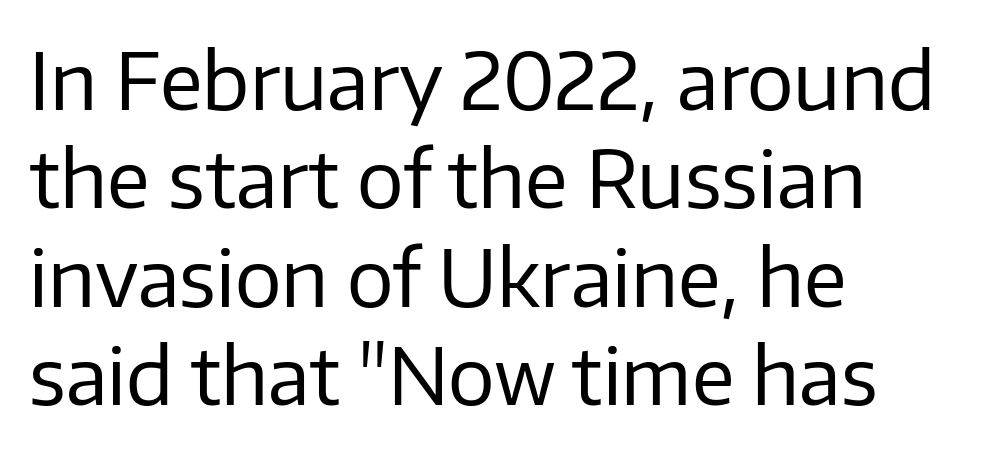
{"serif": "no", "italic": "no", "bold": "no", "weight": "regular", "width": "normal", "stroke_contrast": "low", "x_height": "medium", "monospaced": "no", "underline": "no", "align": "left", "line_spacing": "normal", "line_spacing_ratio": 1.26, "letter_spacing": "normal", "letter_spacing_em": 0.0, "glyph_px": 78}
